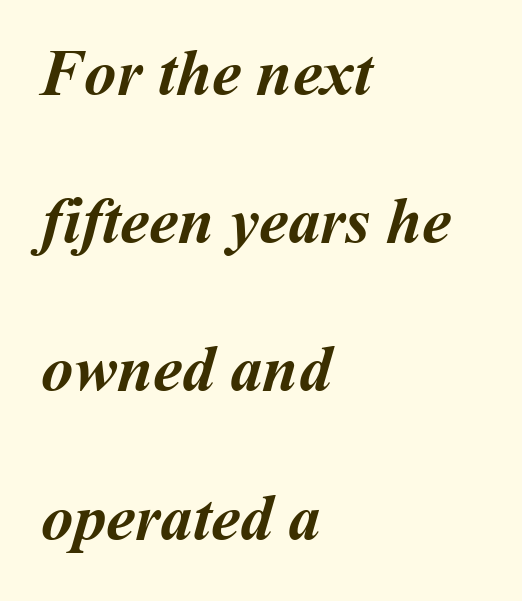
Character widths vary here, with narrow letters taking less room than wide ones. Layout note: lines flush left. The rendering uses a large line-height, opening up the rows. Caption: standard tracking, unaltered.
